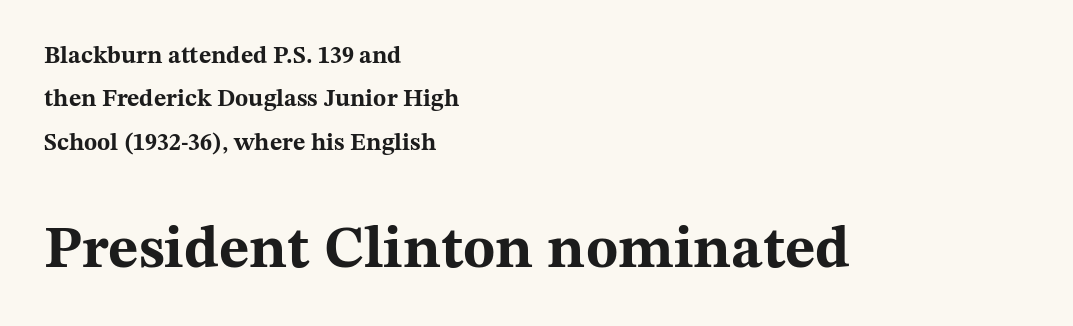
Note the varied advance widths — an 'i' is clearly narrower than an 'm'. Check the space under the baseline: it is left empty. Is the block centered? No — it sits flush against the left margin. The typeface chosen for these lines features serifs. Ascenders rise straight up at ninety degrees. The following chunk of copy outweighs the initial chunk in type size.
